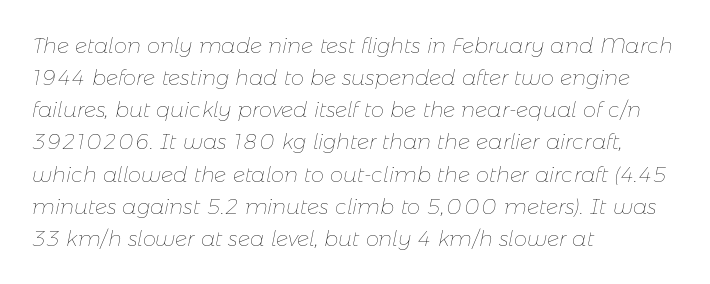
{"italic": "yes", "lean": "right", "slant_degrees": 11, "bold": "no", "underline": "no", "align": "left", "line_spacing": "normal", "line_spacing_ratio": 1.53, "letter_spacing": "normal", "letter_spacing_em": 0.0, "glyph_px": 21}
